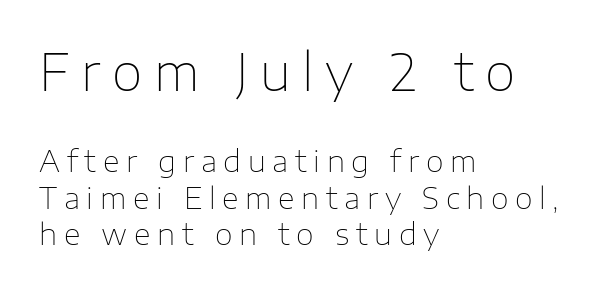
Q: Is the text bold? A: No.
Q: Is the text italic (slanted)? A: No, it is upright.
Q: Is the typeface a serif or a sans-serif typeface? A: Sans-serif.
Q: Is the text underlined? A: No.
Q: How is the paragraph aligned? A: Left-aligned.
Q: Is the spacing between letters normal or unusually wide? A: Unusually wide.
Q: Is the spacing between lines tight, normal or loose? A: Normal.
Q: Which block of text is set in a larger size, the first (top) or the second (bottom)? A: The first (top) one.
Q: Width (condensed, normal, or wide)? A: Normal.
Q: Stroke contrast? A: Low.
Q: x-height? A: Medium.
Q: Monospaced? A: No.
